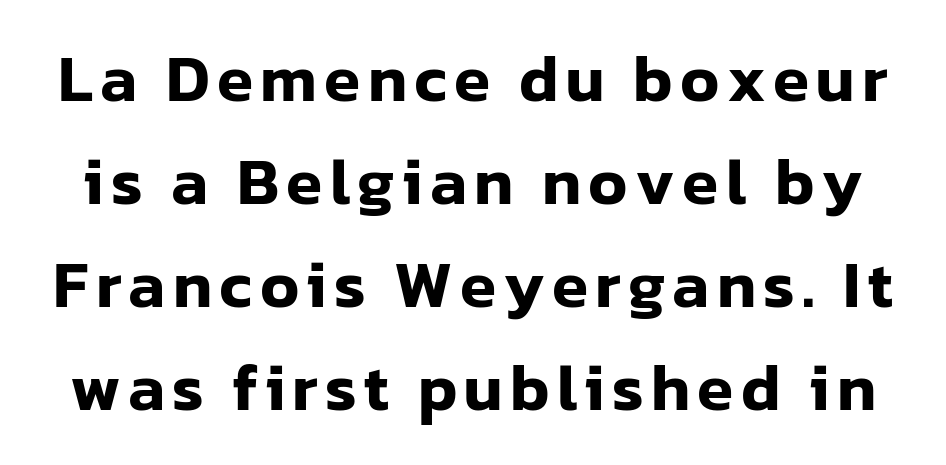
Classification — sans serif. The string is rendered with underlining switched off. The specimen reads as upright at a glance. What's the leading like? Ordinary, nothing unusual.
